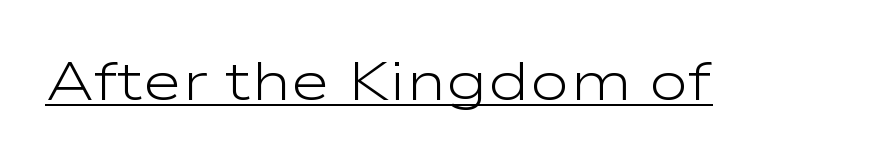
Q: Is the text bold? A: No.
Q: Is the text italic (slanted)? A: No, it is upright.
Q: Is the typeface a serif or a sans-serif typeface? A: Sans-serif.
Q: Is the text underlined? A: Yes.
Q: Is the spacing between letters normal or unusually wide? A: Normal.
Q: Width (condensed, normal, or wide)? A: Wide.
Q: Stroke contrast? A: Low.
Q: x-height? A: Medium.
Q: Monospaced? A: No.
